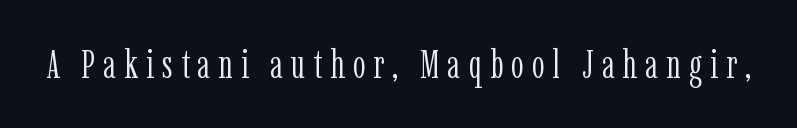
The image shows 40 px light, condensed serif type, upright; set unusually wide letter spacing (+0.2 em), not underlined; low stroke contrast and a medium x-height.
